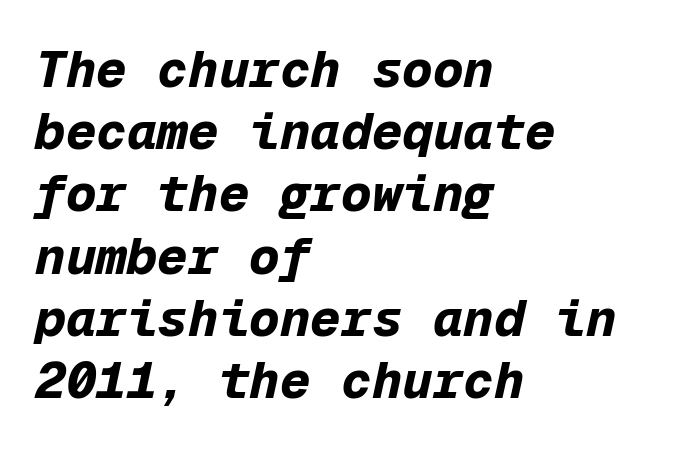
Q: Is the text bold? A: Yes.
Q: Is the text italic (slanted)? A: Yes, it leans right by about 12 degrees.
Q: Is the text underlined? A: No.
Q: How is the paragraph aligned? A: Left-aligned.
Q: Is the spacing between letters normal or unusually wide? A: Normal.
Q: Width (condensed, normal, or wide)? A: Normal.
Q: Stroke contrast? A: Low.
Q: x-height? A: Medium.
Q: Monospaced? A: Yes.
